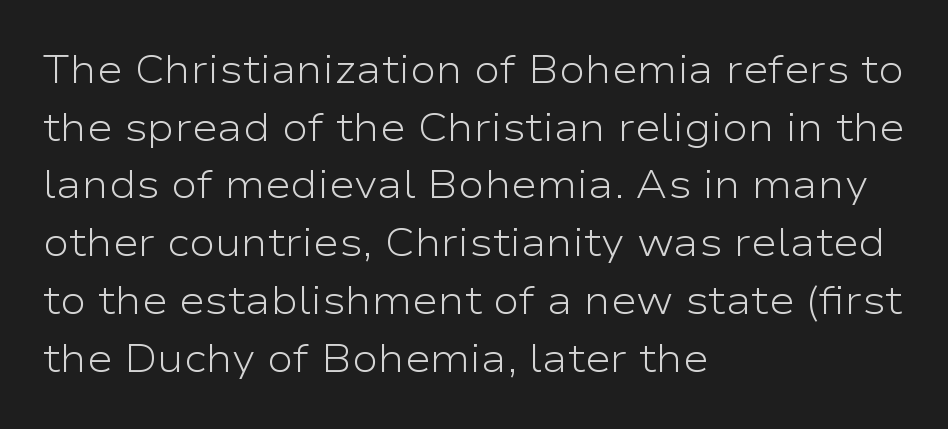
{"serif": "no", "italic": "no", "bold": "no", "weight": "light", "width": "wide", "stroke_contrast": "low", "x_height": "medium", "monospaced": "no", "underline": "no", "align": "left", "line_spacing": "normal", "line_spacing_ratio": 1.48, "letter_spacing": "normal", "letter_spacing_em": 0.0, "glyph_px": 39}
